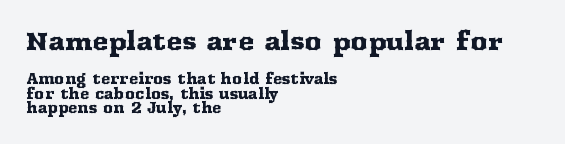
The image shows 24 px text type, upright; set left-aligned, tight line spacing (1.04x), normal letter spacing, not underlined; the first (top) block is 1.71x larger.
